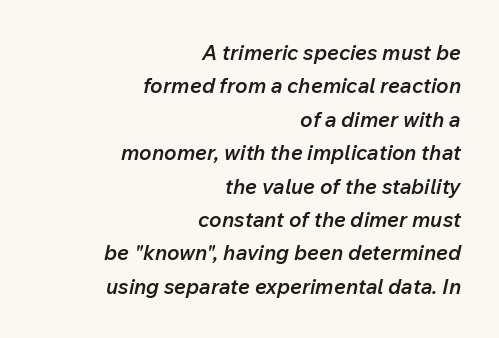
{"italic": "yes", "lean": "right", "slant_degrees": 12, "bold": "semi", "underline": "no", "align": "right", "line_spacing": "normal", "line_spacing_ratio": 1.59, "letter_spacing": "normal", "letter_spacing_em": 0.0, "glyph_px": 21}
